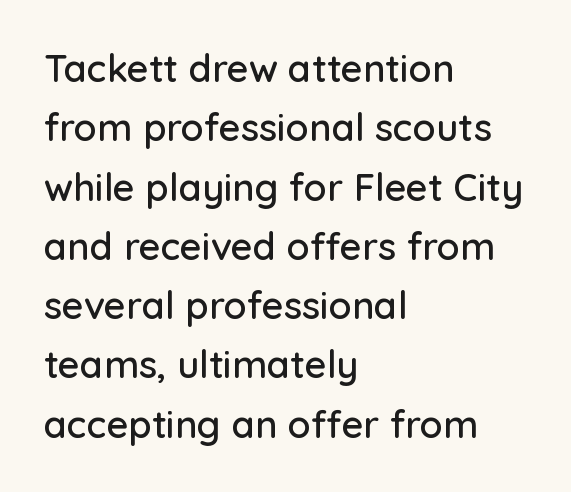
The image shows 38 px sans-serif type, upright; set left-aligned, normal line spacing (1.56x), normal letter spacing, not underlined; low stroke contrast and a medium x-height.
